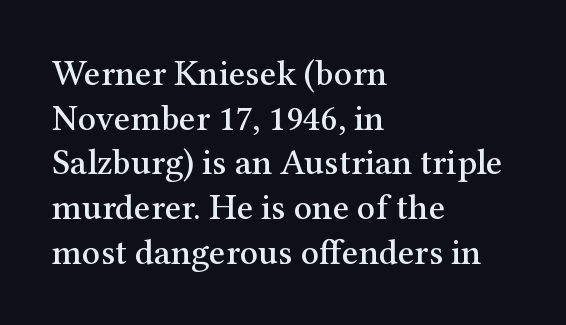
{"serif": "yes", "italic": "no", "width": "normal", "stroke_contrast": "medium", "x_height": "medium", "monospaced": "no", "underline": "no", "align": "left", "line_spacing_ratio": 1.24, "letter_spacing": "normal", "letter_spacing_em": 0.0, "glyph_px": 36}
